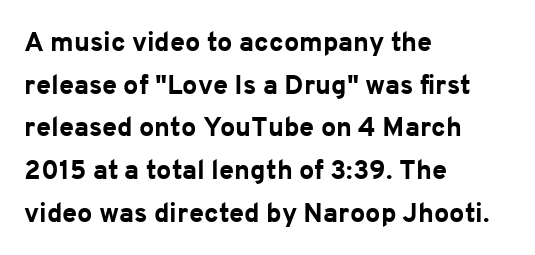
Q: Is the text bold? A: Yes.
Q: Is the text italic (slanted)? A: No, it is upright.
Q: Is the text underlined? A: No.
Q: How is the paragraph aligned? A: Left-aligned.
Q: Is the spacing between letters normal or unusually wide? A: Normal.
Q: Is the spacing between lines tight, normal or loose? A: Normal.
